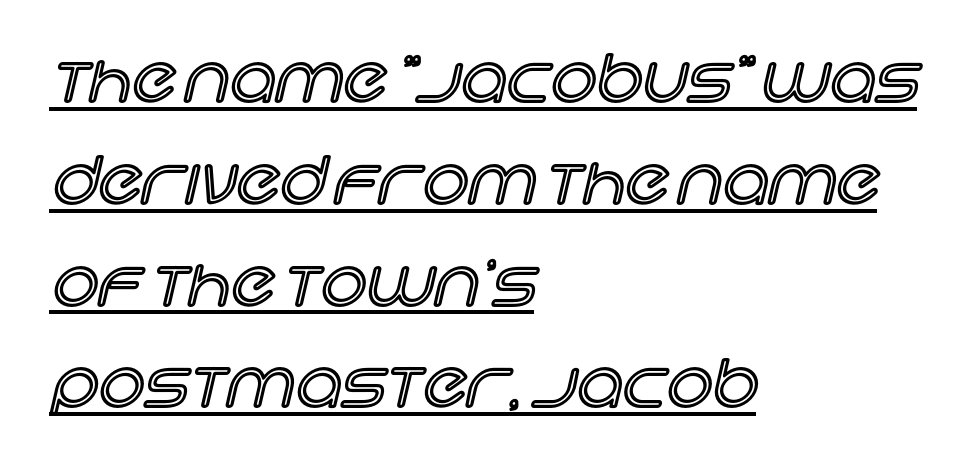
{"width": "normal", "x_height": "large", "monospaced": "no", "underline": "yes", "align": "left", "line_spacing": "normal", "line_spacing_ratio": 1.59, "letter_spacing": "normal", "letter_spacing_em": 0.0, "glyph_px": 64}
